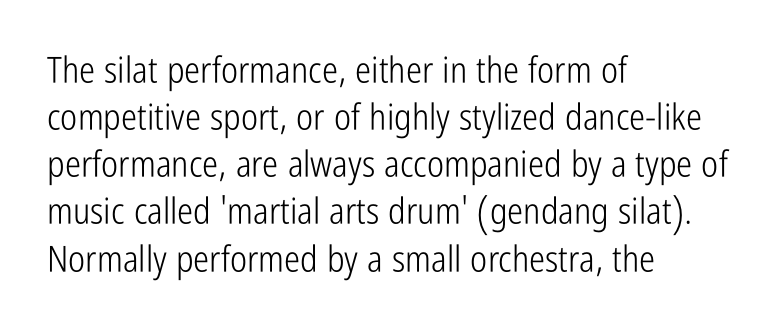
Has an underline been added? It has not. Serifs: no, the terminals of the letterforms are clean. The ragged edge is on the right, which tells us the setting is flush left. A light-to-regular cut is what we see here. The passage shown stacks its lines at a standard gap.
